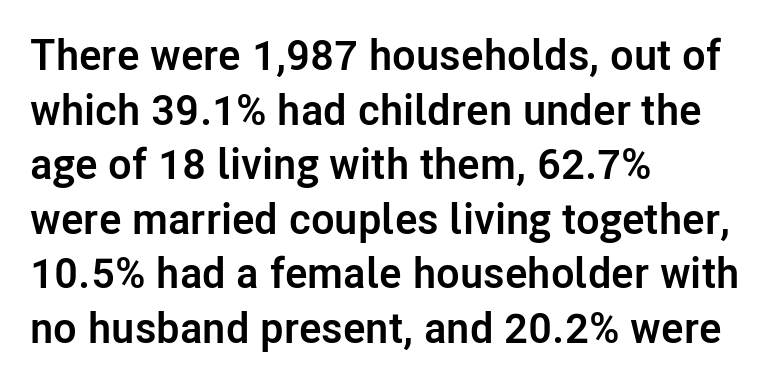
Are there feet on the stems? There aren't — it's a sans. Layout note: lines flush left. Rule under the text: the space is simply empty. The rendering keeps characters at their native spacing.
